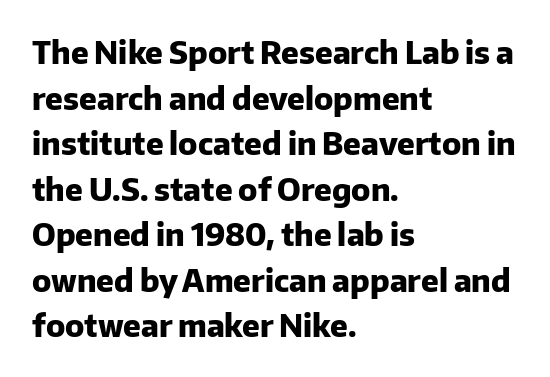
In terms of weight, the rendering is a true, heavy bold. The line texture is even and compact thanks to regular tracking. A roman cut, with each character standing at attention. Reading down the column, the eye jumps a familiar distance to each next line. In CSS terms this would be text-align: left. Here the designer chose a conventional face with non-uniform glyph widths.
